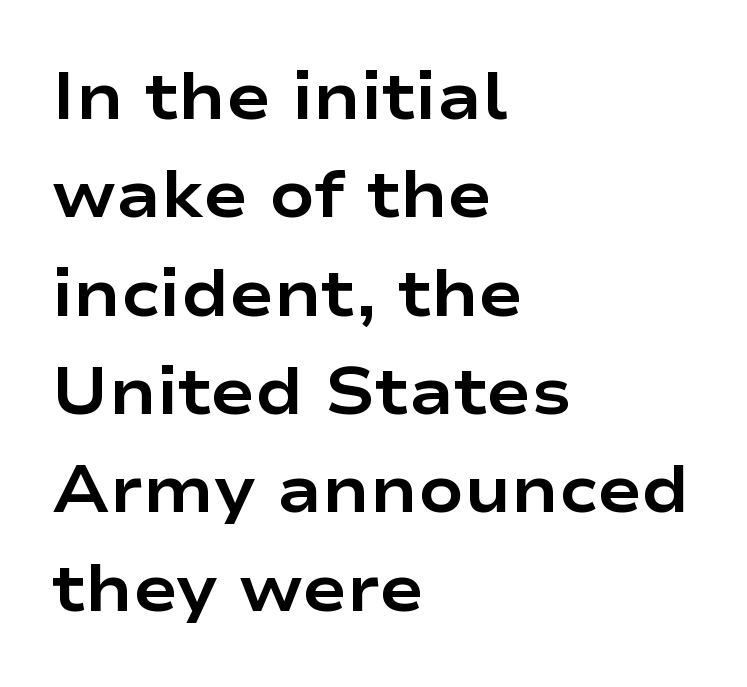
{"serif": "no", "italic": "no", "bold": "yes", "weight": "bold", "width": "wide", "stroke_contrast": "low", "x_height": "medium", "monospaced": "no", "underline": "no", "align": "left", "line_spacing": "normal", "line_spacing_ratio": 1.49, "letter_spacing": "normal", "letter_spacing_em": 0.0, "glyph_px": 66}
